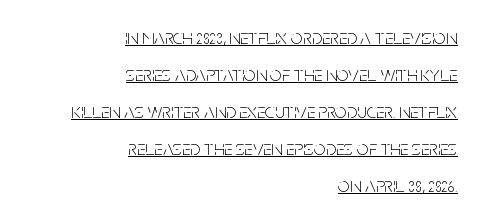
The image shows 21 px text type, upright; set right-aligned, line spacing 1.76x, normal letter spacing, underlined.
